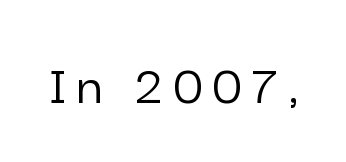
Q: Is the text italic (slanted)? A: No, it is upright.
Q: Is the typeface a serif or a sans-serif typeface? A: Sans-serif.
Q: Is the text underlined? A: No.
Q: Width (condensed, normal, or wide)? A: Normal.
Q: Stroke contrast? A: Low.
Q: x-height? A: Medium.
Q: Monospaced? A: No.
